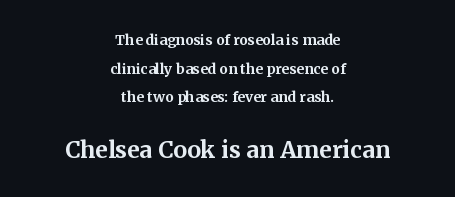
{"italic": "no", "bold": "yes", "underline": "no", "align": "center", "line_spacing": "loose", "line_spacing_ratio": 2.05, "letter_spacing": "normal", "letter_spacing_em": 0.0, "larger_block": "second", "size_ratio": 1.64, "glyph_px": 23}
